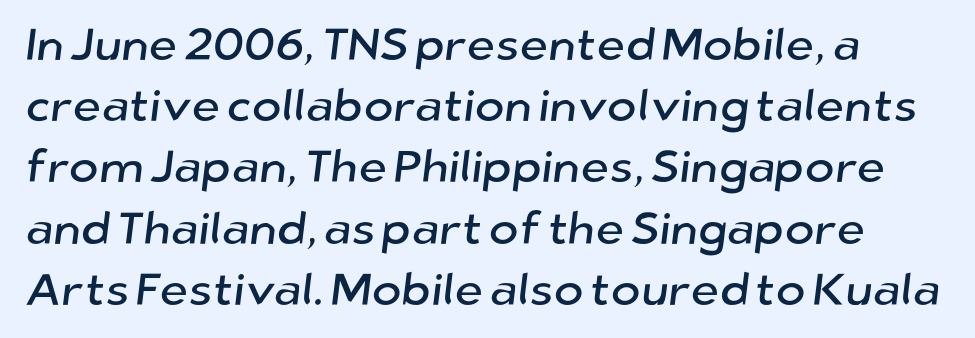
{"serif": "no", "width": "normal", "stroke_contrast": "low", "x_height": "medium", "monospaced": "no", "underline": "no", "line_spacing": "normal", "line_spacing_ratio": 1.36, "letter_spacing": "normal", "letter_spacing_em": 0.0, "glyph_px": 45}
